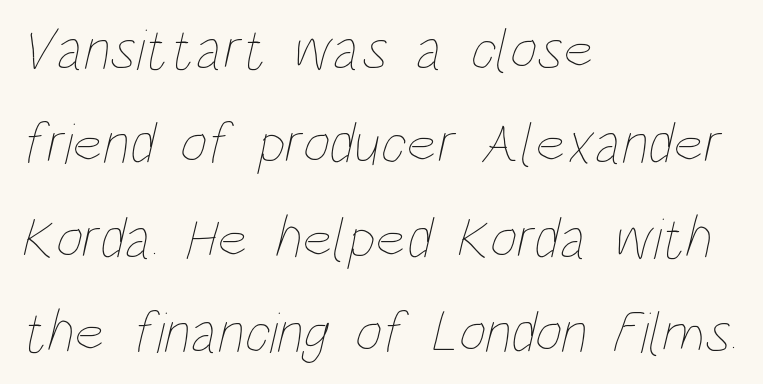
The image shows 59 px thin, condensed type; set left-aligned, normal line spacing (1.6x), normal letter spacing, not underlined; low stroke contrast and a large x-height.
